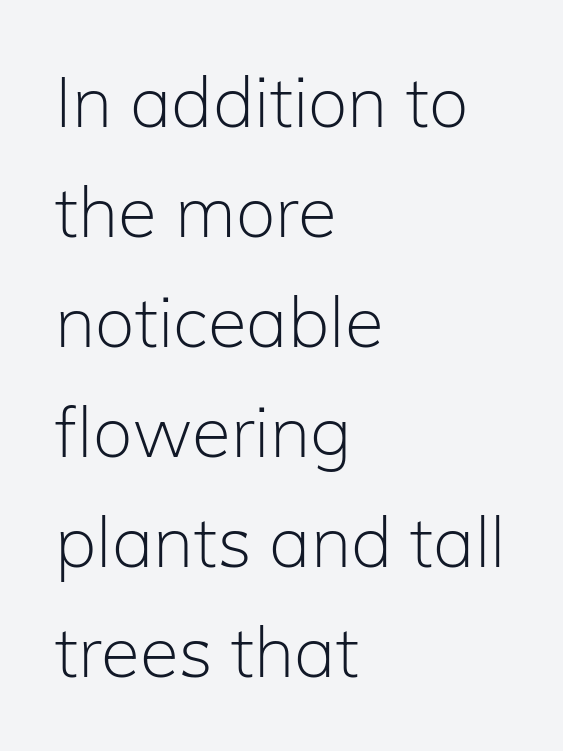
Are there feet on the stems? There aren't — it's a sans. Regular leading. Unbolded letterforms with no extra heft. The area under the type is left untouched. The rendering uses natural spacing where letterforms have individual widths. Here the glyphs are tracked normally, forming tight word shapes.
